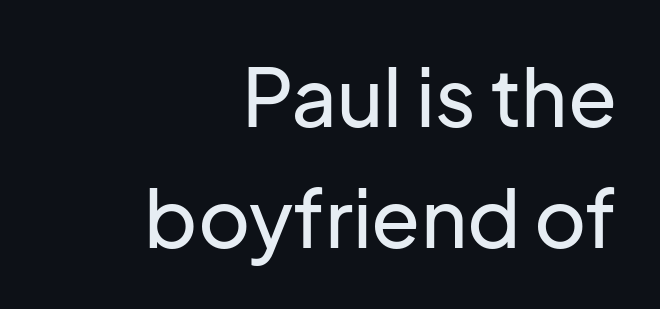
{"serif": "no", "italic": "no", "width": "normal", "stroke_contrast": "low", "x_height": "medium", "monospaced": "no", "underline": "no", "align": "right", "line_spacing": "normal", "line_spacing_ratio": 1.51, "letter_spacing": "normal", "letter_spacing_em": 0.0, "glyph_px": 80}
